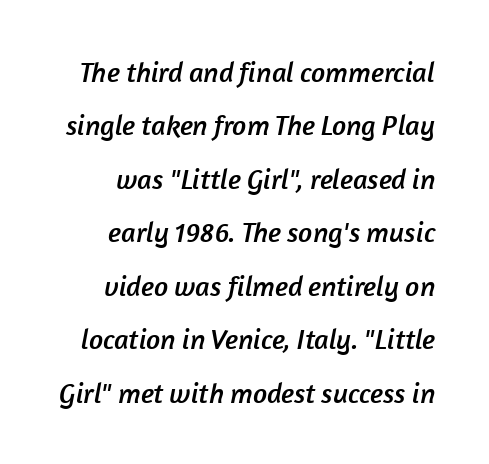
Q: Is the typeface a serif or a sans-serif typeface? A: Sans-serif.
Q: Is the text underlined? A: No.
Q: Is the spacing between letters normal or unusually wide? A: Normal.
Q: Is the spacing between lines tight, normal or loose? A: Loose.
Q: Width (condensed, normal, or wide)? A: Normal.
Q: Stroke contrast? A: Low.
Q: x-height? A: Medium.
Q: Monospaced? A: No.
